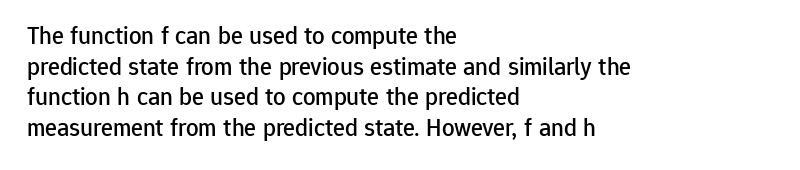
{"italic": "no", "underline": "no", "align": "left", "line_spacing_ratio": 1.23, "letter_spacing": "normal", "letter_spacing_em": 0.0, "glyph_px": 25}
